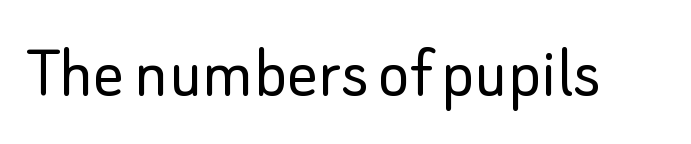
The image shows 76 px light sans-serif type, upright; set normal letter spacing, not underlined; low stroke contrast and a small x-height.
